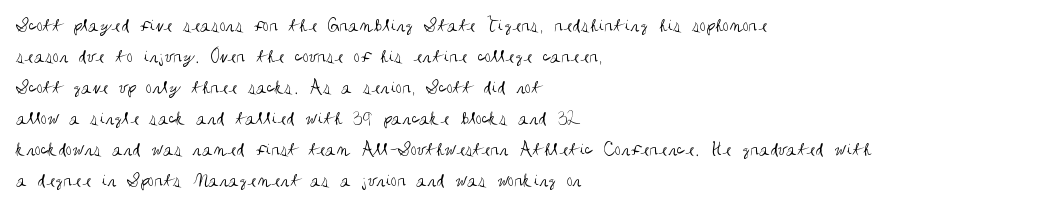
{"bold": "no", "underline": "no", "align": "left", "line_spacing": "normal", "line_spacing_ratio": 1.55, "letter_spacing": "normal", "letter_spacing_em": 0.0, "glyph_px": 20}
